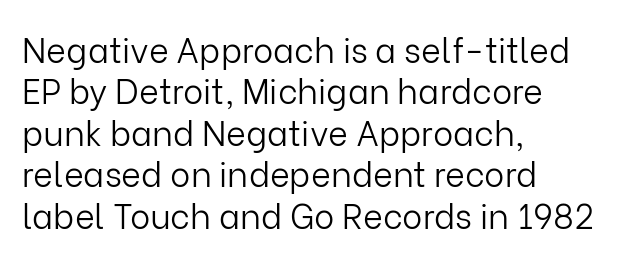
Notice how the passage keeps a crisp vertical edge on the left only. Inter-character spacing is left at the font's built-in metrics. Think of a printed novel: that variable character pitch is what you see here. Letters have the restrained weight of plain body copy at most. The rendering shows plain stroke endings on the letterforms — a sans-serif design. A typesetter would mark this as roman, not italic.
